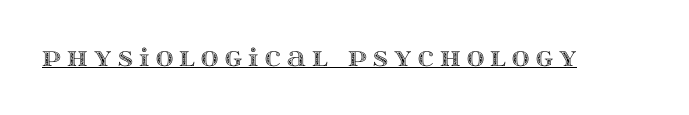
Loose tracking; the words dissolve into strings of separated letters. This sample carries an underscore along the baseline area. The specimen reads as upright at a glance.
